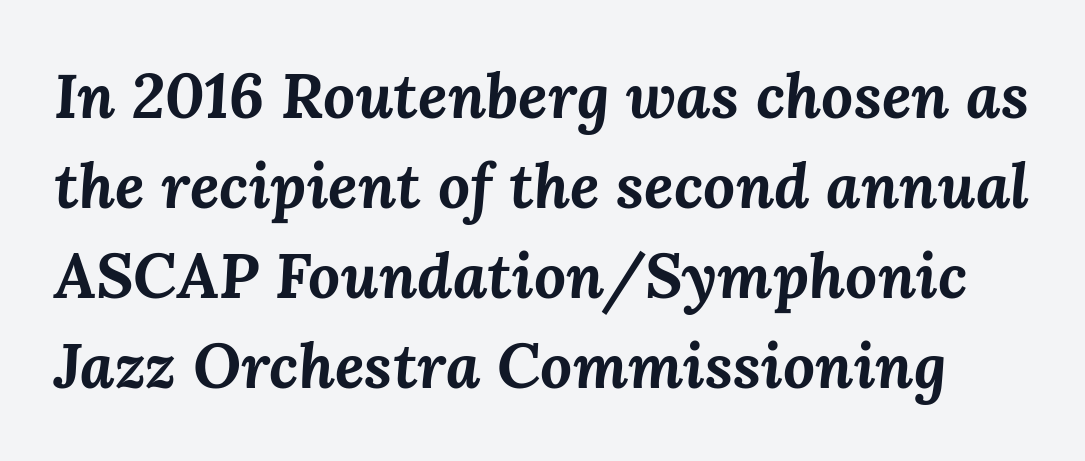
Q: Is the text bold? A: Yes.
Q: Is the text italic (slanted)? A: Yes, it leans right by about 3 degrees.
Q: Is the text underlined? A: No.
Q: Is the spacing between letters normal or unusually wide? A: Normal.
Q: Is the spacing between lines tight, normal or loose? A: Normal.
Q: Width (condensed, normal, or wide)? A: Normal.
Q: Stroke contrast? A: Medium.
Q: x-height? A: Medium.
Q: Monospaced? A: No.
